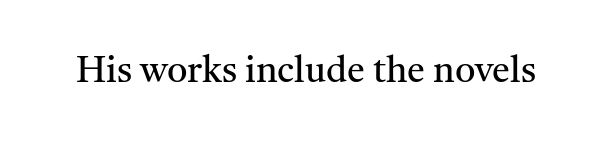
Anything drawn beneath the words? Only blank space. The weight would be labelled regular, book, light, or lighter still. Looks like regular typesetting: each glyph gets only the width it needs. Is the letter spacing exaggerated? No — it looks like the ordinary default. Typographically, this falls in the serif category. The axis of the letterforms is exactly vertical.
